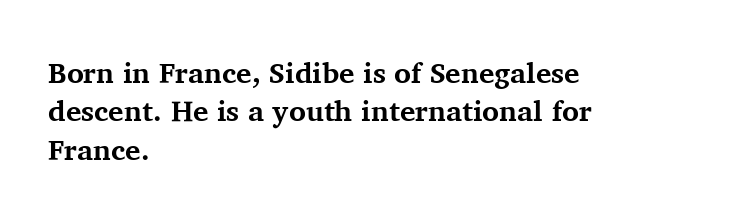
The image shows 29 px bold serif type, upright; set left-aligned, normal line spacing (1.32x), normal letter spacing, not underlined; medium stroke contrast and a medium x-height.
